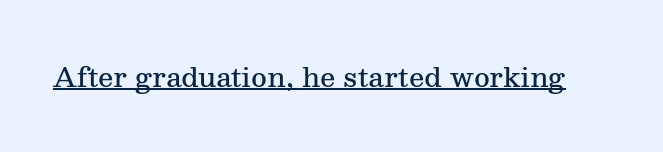
The image shows 27 px text type, upright; set normal letter spacing, underlined.
